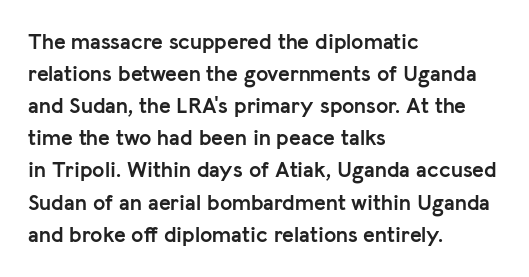
{"italic": "no", "bold": "yes", "underline": "no", "align": "left", "line_spacing": "normal", "line_spacing_ratio": 1.46, "letter_spacing": "normal", "letter_spacing_em": 0.0, "glyph_px": 22}
